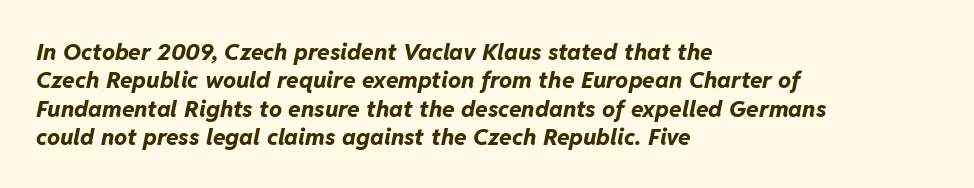
The image shows 23 px bold type, italic (leaning right); set left-aligned, line spacing 1.23x, normal letter spacing, not underlined.
